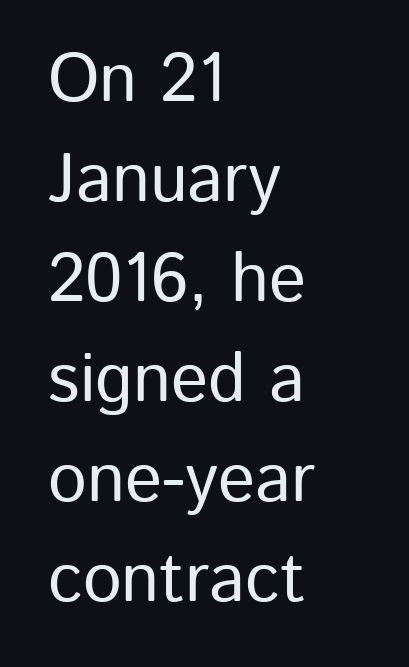
Q: Is the text italic (slanted)? A: No, it is upright.
Q: Is the typeface a serif or a sans-serif typeface? A: Sans-serif.
Q: Is the text underlined? A: No.
Q: How is the paragraph aligned? A: Left-aligned.
Q: Is the spacing between letters normal or unusually wide? A: Normal.
Q: Is the spacing between lines tight, normal or loose? A: Normal.
Q: Width (condensed, normal, or wide)? A: Normal.
Q: Stroke contrast? A: Low.
Q: x-height? A: Medium.
Q: Monospaced? A: No.
